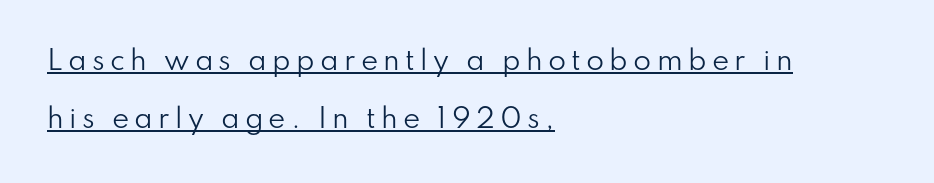
The image shows 26 px text type, upright; set left-aligned, loose line spacing (2.24x), unusually wide letter spacing (+0.2 em), underlined.
